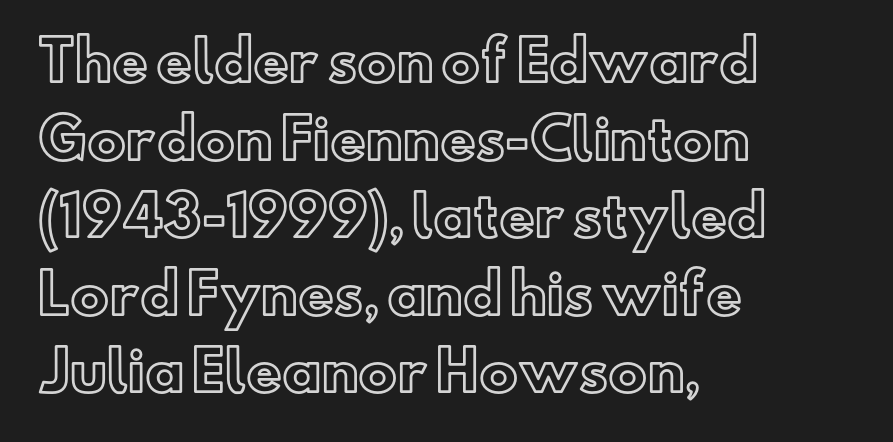
{"italic": "no", "width": "normal", "x_height": "small", "monospaced": "no", "underline": "no", "align": "left", "line_spacing": "normal", "line_spacing_ratio": 1.41, "letter_spacing": "normal", "letter_spacing_em": 0.0, "glyph_px": 55}
